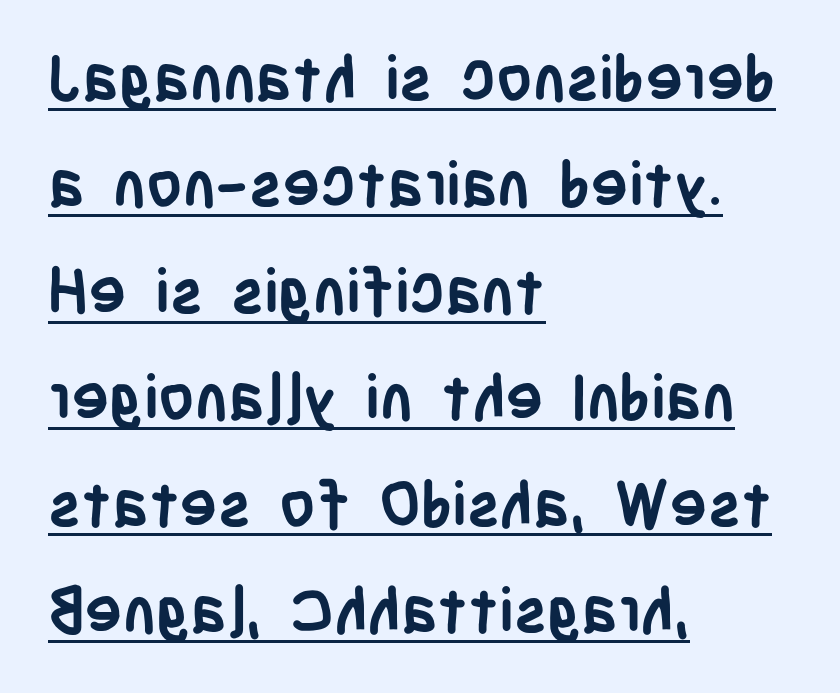
The image shows 63 px semibold, condensed sans-serif type, upright; set left-aligned, normal line spacing (1.69x), normal letter spacing, underlined; low stroke contrast and a large x-height.
